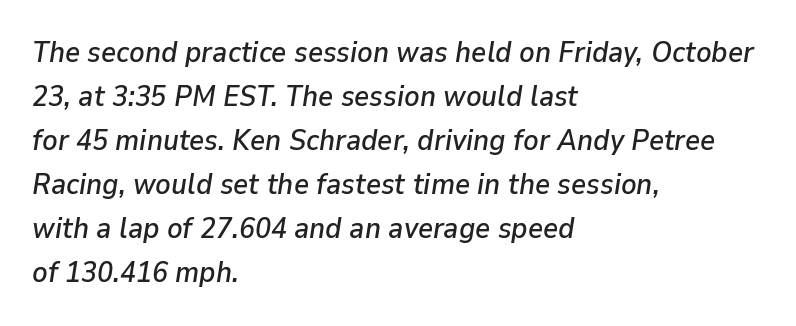
One glance says typical: line gaps are just what's usual. The line texture is even and compact thanks to regular tracking. The words here are not underlined. Is the block centered? No — it sits flush against the left margin.
